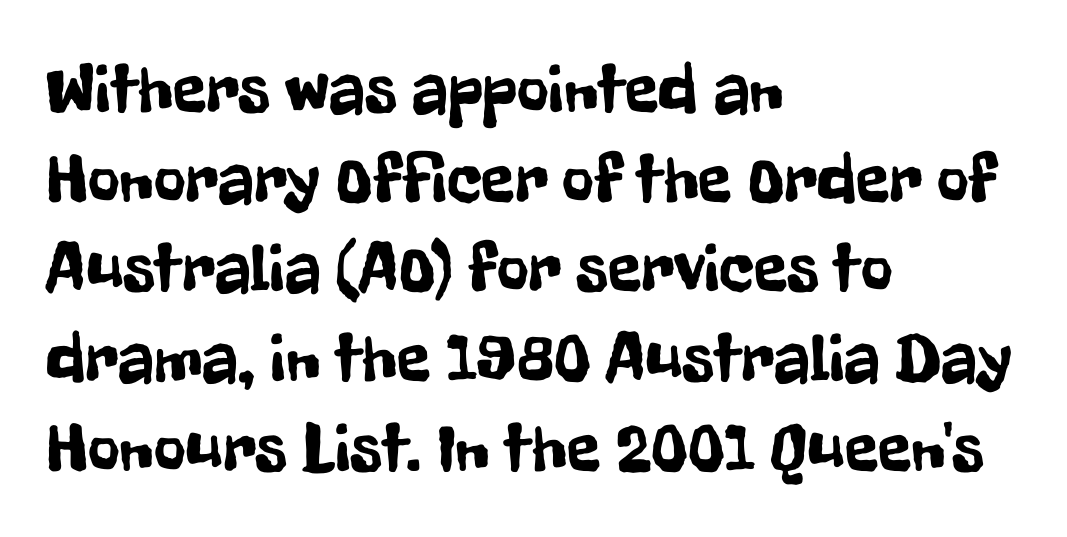
{"serif": "no", "italic": "no", "width": "condensed", "stroke_contrast": "low", "x_height": "medium", "monospaced": "no", "underline": "no", "align": "left", "line_spacing": "normal", "line_spacing_ratio": 1.3, "letter_spacing": "normal", "letter_spacing_em": 0.0, "glyph_px": 69}
